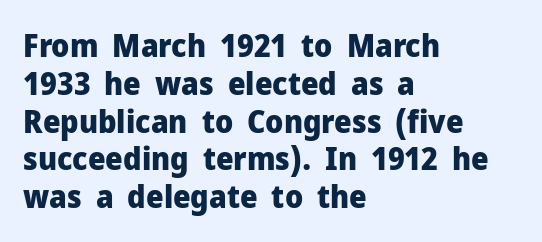
Q: Is the text bold? A: Yes.
Q: Is the text italic (slanted)? A: No, it is upright.
Q: Is the typeface a serif or a sans-serif typeface? A: Sans-serif.
Q: Is the text underlined? A: No.
Q: How is the paragraph aligned? A: Left-aligned.
Q: Is the spacing between letters normal or unusually wide? A: Normal.
Q: Width (condensed, normal, or wide)? A: Normal.
Q: Stroke contrast? A: Low.
Q: x-height? A: Medium.
Q: Monospaced? A: No.
